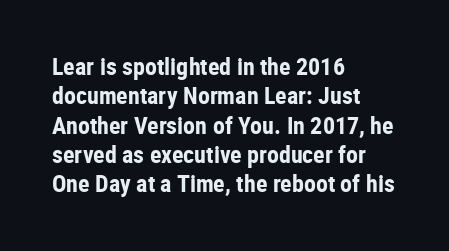
The image shows 24 px bold type, upright; set left-aligned, line spacing 1.22x, normal letter spacing, not underlined.
